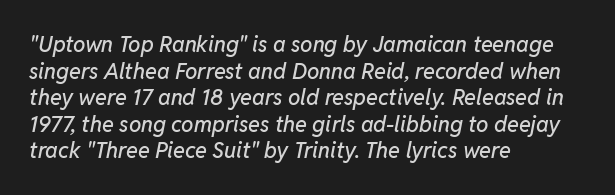
The image shows 22 px text type, italic (leaning right); set left-aligned, line spacing 1.21x, normal letter spacing, not underlined.
